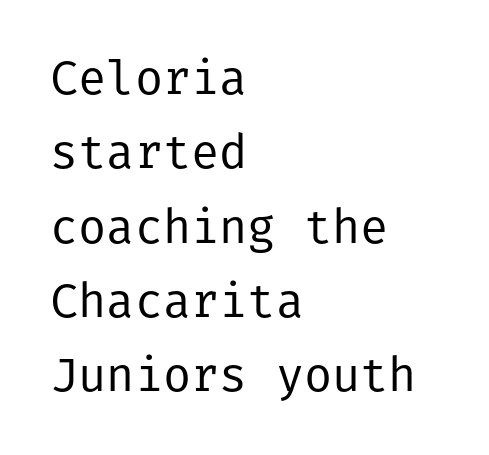
{"serif": "no", "italic": "no", "bold": "no", "weight": "regular", "width": "normal", "stroke_contrast": "low", "x_height": "medium", "underline": "no", "align": "left", "line_spacing": "normal", "line_spacing_ratio": 1.58, "letter_spacing": "normal", "letter_spacing_em": 0.0, "glyph_px": 47}
